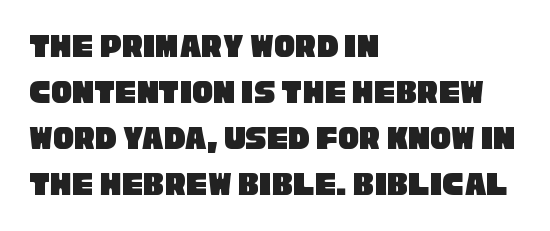
In CSS terms this would be text-align: left. The face used here is rendered with its standard letterfit. The glyphs are unaccompanied by any horizontal stroke below them. Regarding leading, the lines here are spaced in the standard way.
